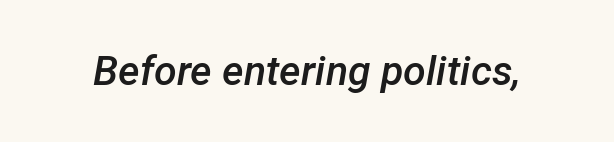
{"italic": "yes", "lean": "right", "slant_degrees": 12, "bold": "semi", "weight": "semibold", "width": "normal", "stroke_contrast": "low", "x_height": "medium", "monospaced": "no", "underline": "no", "letter_spacing": "normal", "letter_spacing_em": 0.0, "glyph_px": 41}
